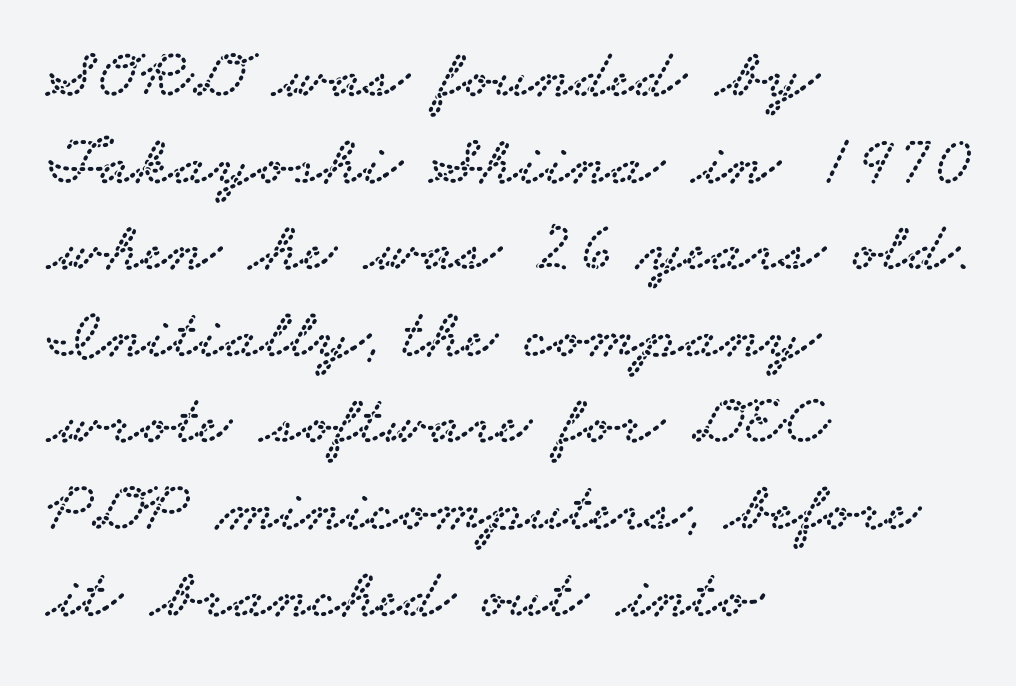
The image shows 71 px wide serif type; set left-aligned, line spacing 1.22x, normal letter spacing, not underlined; low stroke contrast and a small x-height.
